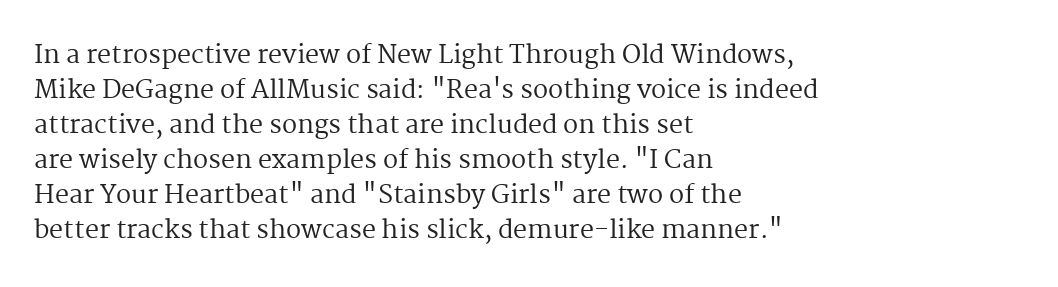
The image shows 25 px text type, upright; set left-aligned, normal line spacing (1.4x), normal letter spacing, not underlined.
